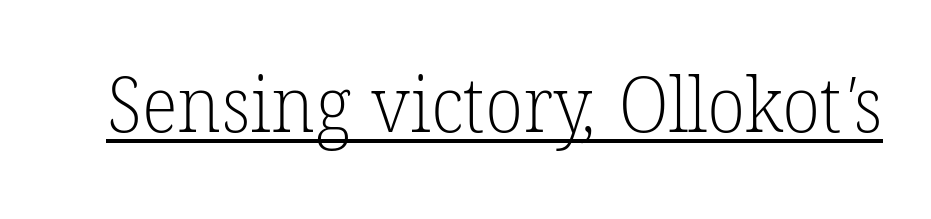
Q: Is the text bold? A: No.
Q: Is the typeface a serif or a sans-serif typeface? A: Serif.
Q: Is the text underlined? A: Yes.
Q: Is the spacing between letters normal or unusually wide? A: Normal.
Q: Width (condensed, normal, or wide)? A: Normal.
Q: Stroke contrast? A: Low.
Q: x-height? A: Medium.
Q: Monospaced? A: No.
